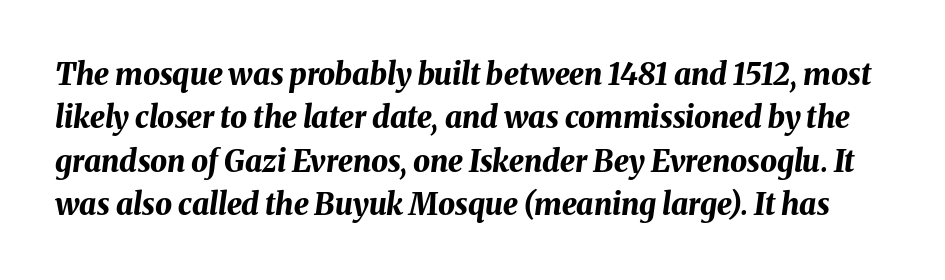
A typesetter would call this proportional, since set widths differ per character. Does extra space separate the letters? No, they use regular spacing. Stroke thickness is high; the sample reads as a true bold. Italic: yes, the glyphs are oblique.
